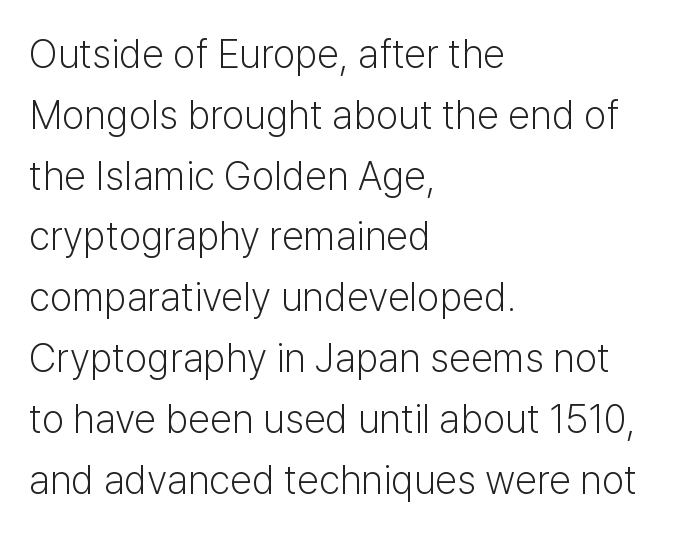
Caption: face not bold, strokes unweighted. Letter spacing: default. This rendering features lettering with no underline. The line-height multiplier appears to be the usual default. Proportional: the letters do not fall into vertical columns. Quick note: not italic, upright.
